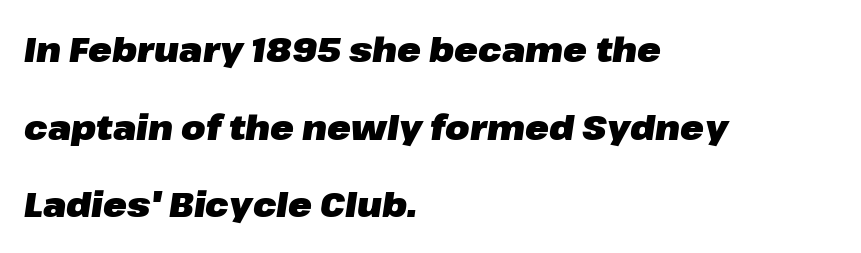
Q: Is the text bold? A: Yes.
Q: Is the text italic (slanted)? A: Yes, it leans right by about 8 degrees.
Q: Is the text underlined? A: No.
Q: How is the paragraph aligned? A: Left-aligned.
Q: Is the spacing between letters normal or unusually wide? A: Normal.
Q: Is the spacing between lines tight, normal or loose? A: Loose.
Q: Width (condensed, normal, or wide)? A: Normal.
Q: Stroke contrast? A: Low.
Q: x-height? A: Medium.
Q: Monospaced? A: No.
